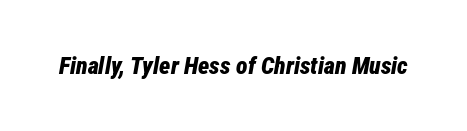
The image shows 24 px bold type, italic (leaning right); set normal letter spacing, not underlined.
